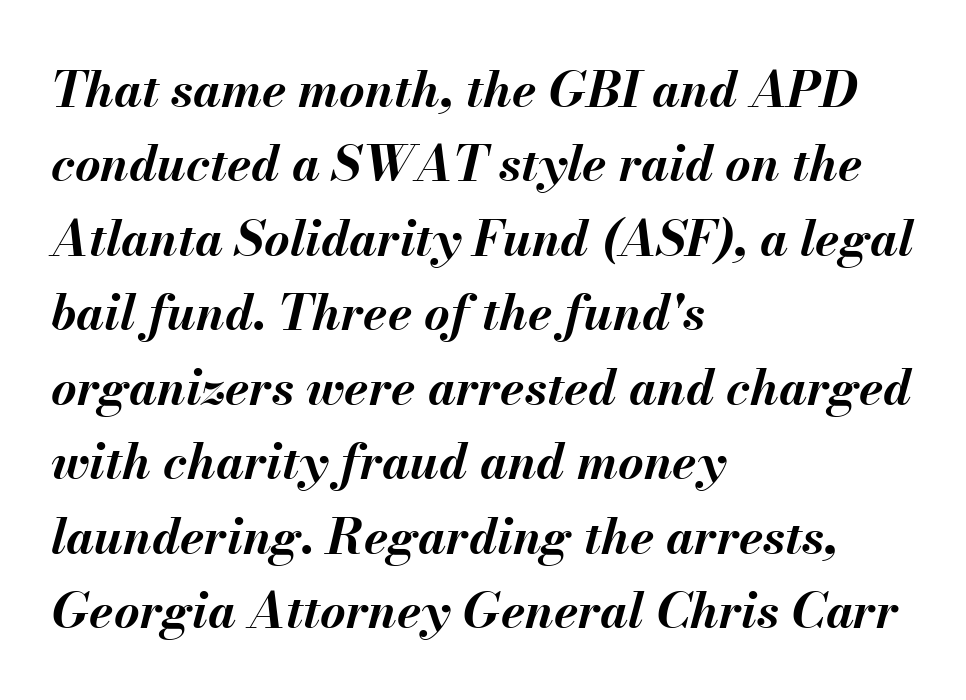
The image shows 49 px bold type, italic (leaning right); set left-aligned, normal line spacing (1.52x), normal letter spacing, not underlined; medium stroke contrast and a small x-height.
